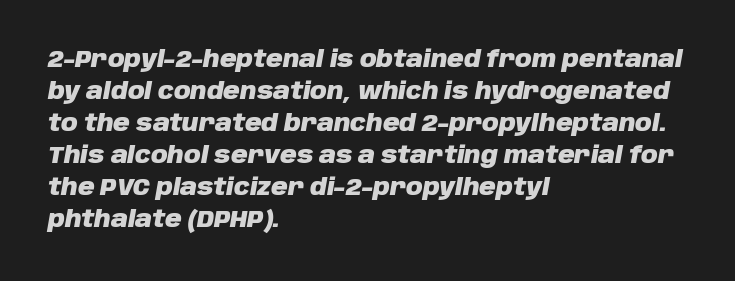
These lines keep a tight, regular rhythm from letter to letter. Descenders hang freely into open space. How would I describe the line gaps? Plain and ordinary. Is the block centered? No — it sits flush against the left margin. Every character sits at an angle, as italics do.
